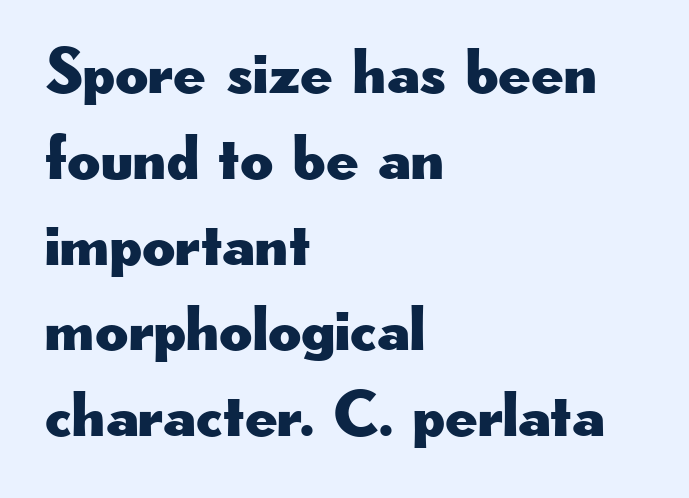
The image shows 64 px wide sans-serif type, upright; set left-aligned, normal line spacing (1.34x), normal letter spacing, not underlined; low stroke contrast and a small x-height.
